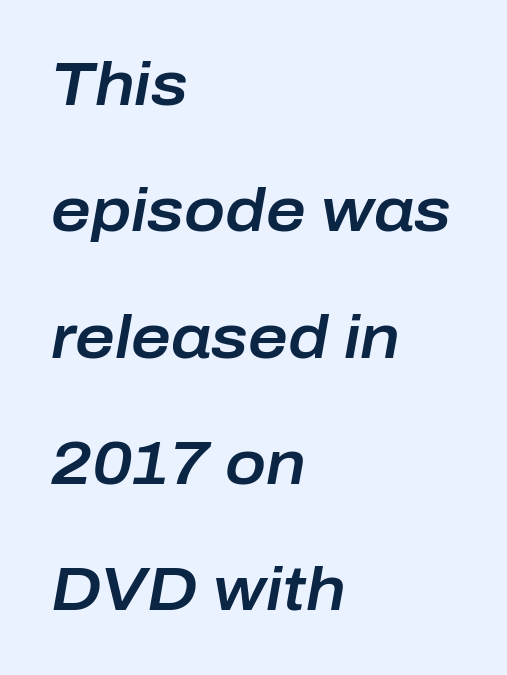
Q: Is the text italic (slanted)? A: Yes, it leans right by about 10 degrees.
Q: Is the text underlined? A: No.
Q: How is the paragraph aligned? A: Left-aligned.
Q: Is the spacing between letters normal or unusually wide? A: Normal.
Q: Is the spacing between lines tight, normal or loose? A: Loose.
Q: Width (condensed, normal, or wide)? A: Normal.
Q: Stroke contrast? A: Low.
Q: x-height? A: Medium.
Q: Monospaced? A: No.
